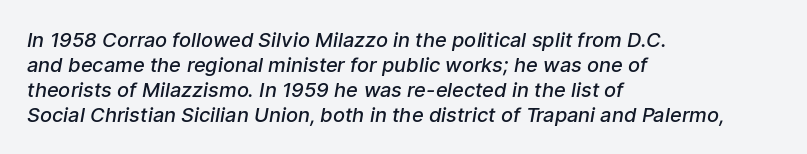
The rendering anchors every line to the left-hand side. The line-height multiplier appears to be the usual default. The passage shown is semibold, sitting just below true bold. Tracking value appears to be zero — textbook default spacing.
